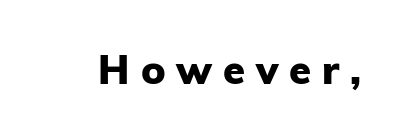
Q: Is the text bold? A: Yes.
Q: Is the text italic (slanted)? A: No, it is upright.
Q: Is the typeface a serif or a sans-serif typeface? A: Sans-serif.
Q: Is the text underlined? A: No.
Q: Is the spacing between letters normal or unusually wide? A: Unusually wide.
Q: Width (condensed, normal, or wide)? A: Normal.
Q: Stroke contrast? A: Low.
Q: x-height? A: Medium.
Q: Monospaced? A: No.
